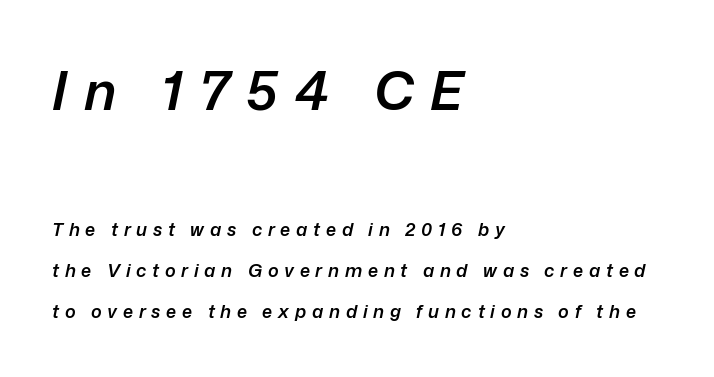
Q: Is the text bold? A: Semi-bold.
Q: Is the text italic (slanted)? A: Yes, it leans right by about 12 degrees.
Q: Is the text underlined? A: No.
Q: How is the paragraph aligned? A: Left-aligned.
Q: Is the spacing between letters normal or unusually wide? A: Unusually wide.
Q: Is the spacing between lines tight, normal or loose? A: Loose.
Q: Which block of text is set in a larger size, the first (top) or the second (bottom)? A: The first (top) one.
Q: Width (condensed, normal, or wide)? A: Normal.
Q: Stroke contrast? A: Low.
Q: x-height? A: Medium.
Q: Monospaced? A: No.
